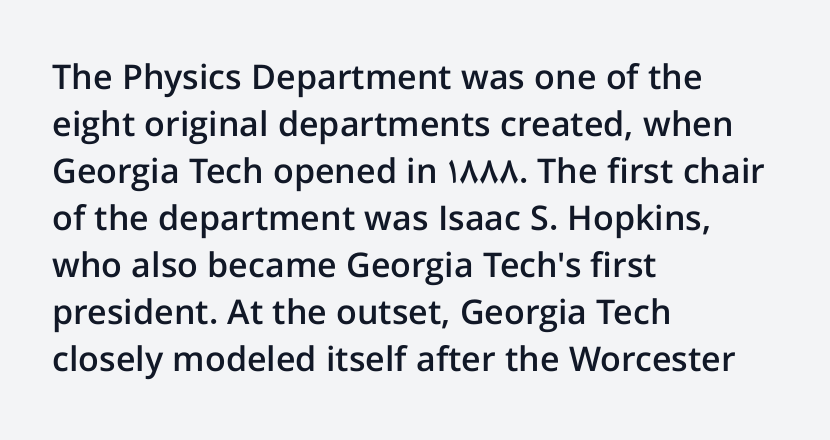
The image shows 34 px semibold sans-serif type, upright; set left-aligned, normal line spacing (1.38x), normal letter spacing, not underlined; low stroke contrast and a medium x-height.
